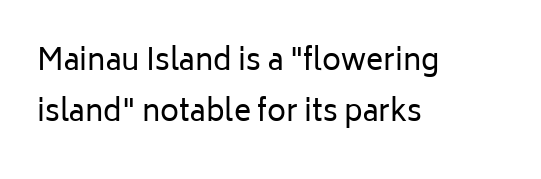
The image shows 29 px regular-weight sans-serif type, upright; set left-aligned, line spacing 1.77x, normal letter spacing, not underlined; low stroke contrast and a medium x-height.
